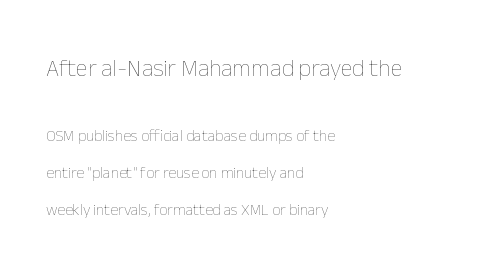
{"italic": "no", "bold": "no", "underline": "no", "align": "left", "line_spacing": "loose", "line_spacing_ratio": 2.31, "letter_spacing": "normal", "letter_spacing_em": 0.0, "larger_block": "first", "size_ratio": 1.5, "glyph_px": 24}
